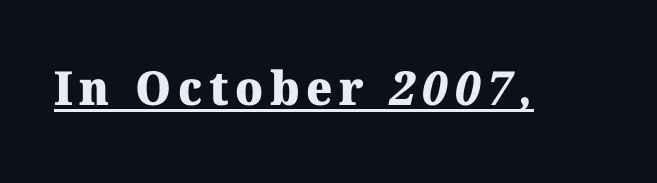
{"serif": "yes", "bold": "yes", "weight": "heavy", "width": "normal", "stroke_contrast": "medium", "x_height": "medium", "monospaced": "no", "underline": "yes", "glyph_px": 47}
